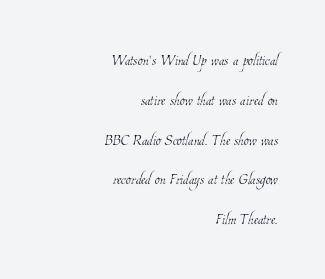
The image shows 20 px text type; set right-aligned, loose line spacing (1.99x), normal letter spacing, not underlined.
